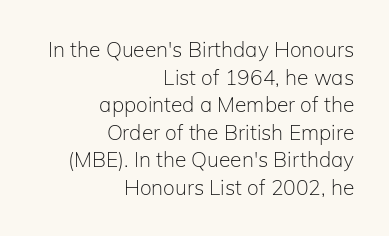
{"italic": "no", "bold": "no", "underline": "no", "align": "right", "line_spacing": "normal", "line_spacing_ratio": 1.31, "letter_spacing": "normal", "letter_spacing_em": 0.0, "glyph_px": 21}
